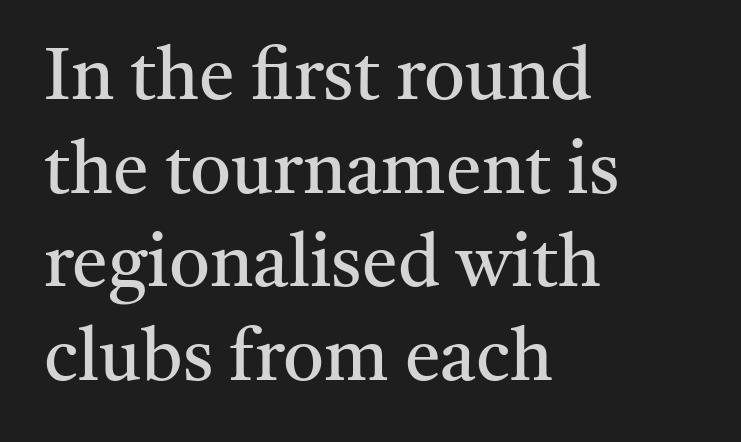
Vertically, the passage feels balanced, rows spaced as you'd expect. The face used here is rendered with its standard letterfit. The typesetter chose a ragged-right arrangement here. Honestly, there is no underline to notice here at all.
